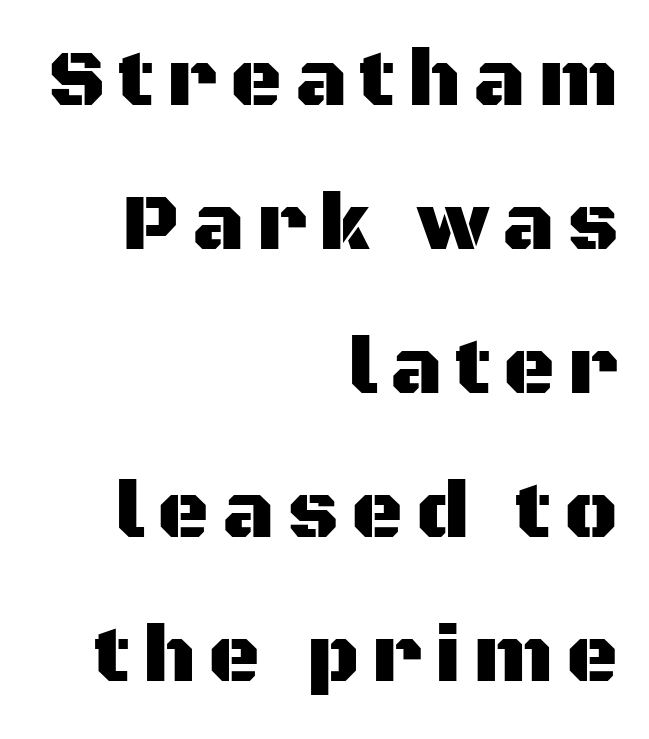
The text was rendered using a sans face with plain stroke endings. Note the varied advance widths — an 'i' is clearly narrower than an 'm'. Designer's note — italics off, roman on. A flush-right, rag-left setting is used for this passage.
